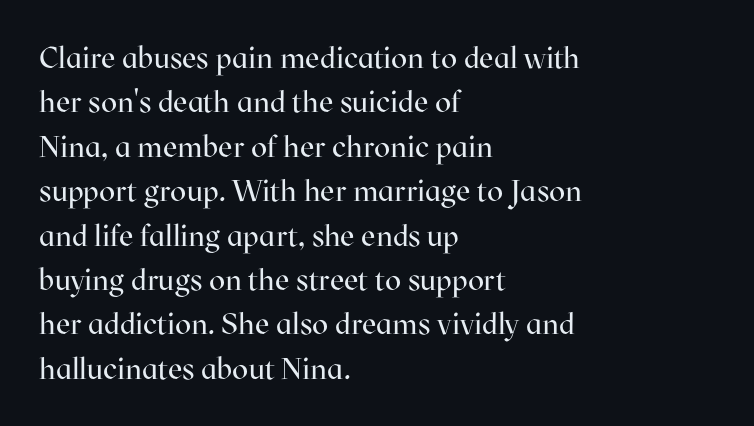
{"serif": "yes", "italic": "no", "bold": "no", "weight": "regular", "width": "normal", "stroke_contrast": "high", "x_height": "medium", "monospaced": "no", "underline": "no", "align": "left", "line_spacing": "normal", "line_spacing_ratio": 1.48, "letter_spacing": "normal", "letter_spacing_em": 0.0, "glyph_px": 30}
